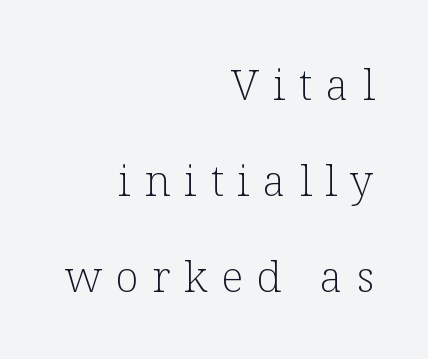
The text was rendered using a seriffed face with decorative stroke endings. Each line ends at the same right margin while the left side varies. Italic: no, the glyphs are upright roman. Think standard paragraph weight, or any step lighter than that.
